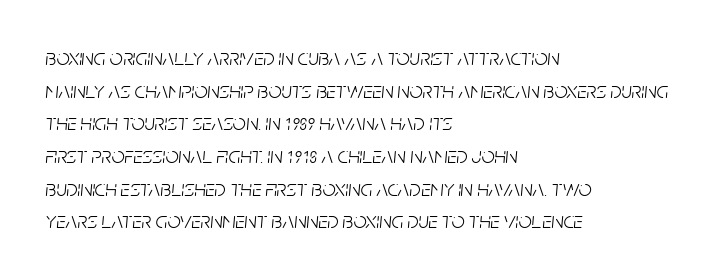
The image shows 23 px text type, italic (leaning right); set left-aligned, normal line spacing (1.42x), normal letter spacing, not underlined.
